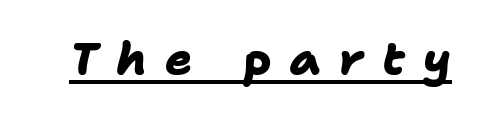
The type is letterspaced generously, with wide tracking. The rendering uses the underline text-decoration. Observe the absence of serifs on each vertical stroke in this sample. This is heavy type, rendered in bold. This sample has the flowing, uneven cadence of proportional lettering.
